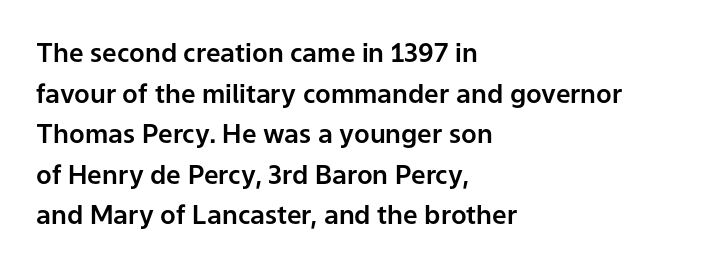
The image shows 26 px text type, upright; set left-aligned, normal line spacing (1.56x), normal letter spacing, not underlined.
